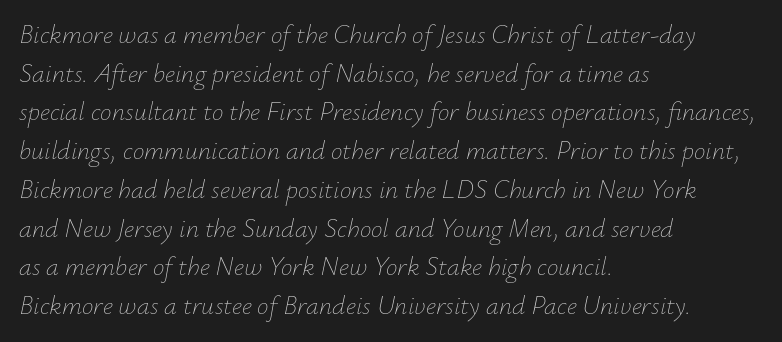
Q: Is the text bold? A: No.
Q: Is the text italic (slanted)? A: Yes, it leans right by about 12 degrees.
Q: Is the text underlined? A: No.
Q: How is the paragraph aligned? A: Left-aligned.
Q: Is the spacing between letters normal or unusually wide? A: Normal.
Q: Is the spacing between lines tight, normal or loose? A: Normal.
